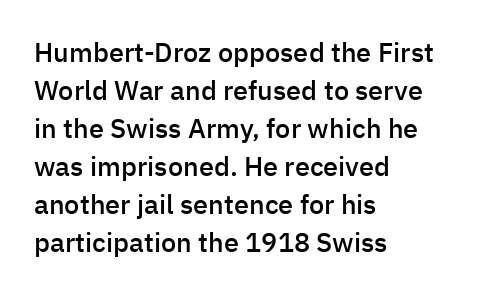
Q: Is the text bold? A: Semi-bold.
Q: Is the text italic (slanted)? A: No, it is upright.
Q: Is the text underlined? A: No.
Q: How is the paragraph aligned? A: Left-aligned.
Q: Is the spacing between letters normal or unusually wide? A: Normal.
Q: Is the spacing between lines tight, normal or loose? A: Normal.
